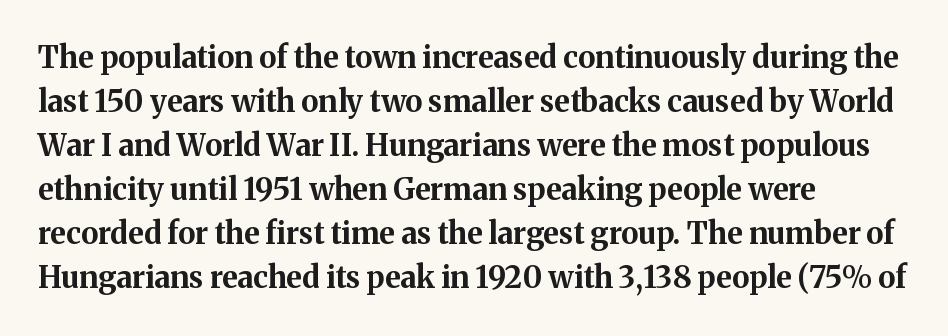
{"serif": "yes", "italic": "no", "bold": "yes", "weight": "bold", "width": "normal", "stroke_contrast": "medium", "x_height": "medium", "monospaced": "no", "underline": "no", "align": "left", "line_spacing": "normal", "line_spacing_ratio": 1.47, "letter_spacing": "normal", "letter_spacing_em": 0.0, "glyph_px": 30}
